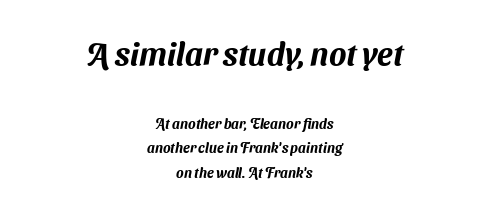
Q: Is the typeface a serif or a sans-serif typeface? A: Sans-serif.
Q: Is the text underlined? A: No.
Q: How is the paragraph aligned? A: Centered.
Q: Is the spacing between letters normal or unusually wide? A: Normal.
Q: Which block of text is set in a larger size, the first (top) or the second (bottom)? A: The first (top) one.
Q: Width (condensed, normal, or wide)? A: Normal.
Q: Stroke contrast? A: Medium.
Q: x-height? A: Medium.
Q: Monospaced? A: No.
